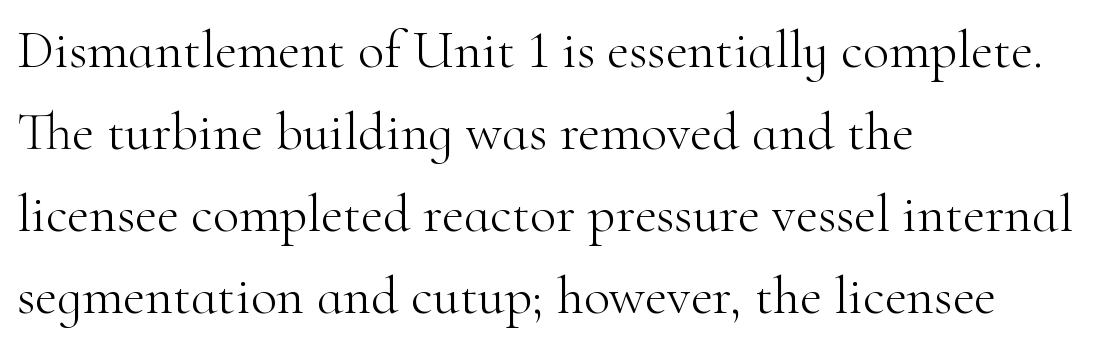
Q: Is the text bold? A: No.
Q: Is the text italic (slanted)? A: No, it is upright.
Q: Is the typeface a serif or a sans-serif typeface? A: Serif.
Q: Is the text underlined? A: No.
Q: How is the paragraph aligned? A: Left-aligned.
Q: Is the spacing between letters normal or unusually wide? A: Normal.
Q: Is the spacing between lines tight, normal or loose? A: Normal.
Q: Width (condensed, normal, or wide)? A: Normal.
Q: Stroke contrast? A: High.
Q: x-height? A: Small.
Q: Monospaced? A: No.
